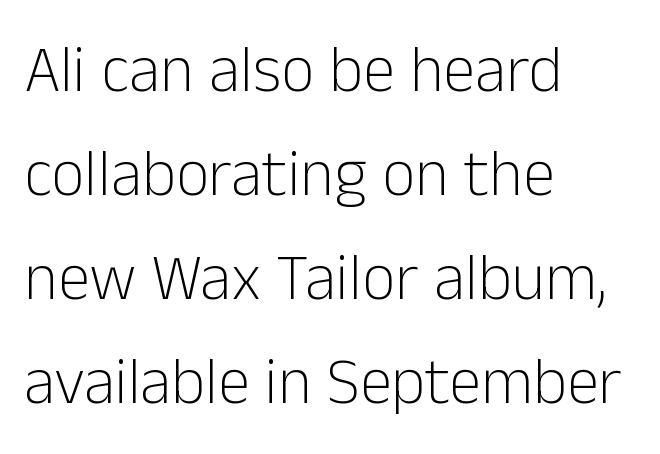
Q: Is the text bold? A: No.
Q: Is the text italic (slanted)? A: No, it is upright.
Q: Is the typeface a serif or a sans-serif typeface? A: Sans-serif.
Q: Is the text underlined? A: No.
Q: How is the paragraph aligned? A: Left-aligned.
Q: Is the spacing between letters normal or unusually wide? A: Normal.
Q: Is the spacing between lines tight, normal or loose? A: Normal.
Q: Width (condensed, normal, or wide)? A: Normal.
Q: Stroke contrast? A: Low.
Q: x-height? A: Medium.
Q: Monospaced? A: No.
